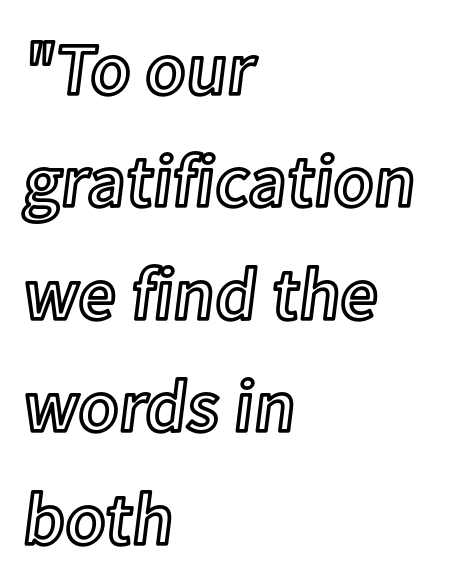
Q: Is the text italic (slanted)? A: Yes.
Q: Is the text underlined? A: No.
Q: How is the paragraph aligned? A: Left-aligned.
Q: Is the spacing between letters normal or unusually wide? A: Normal.
Q: Is the spacing between lines tight, normal or loose? A: Normal.
Q: Width (condensed, normal, or wide)? A: Normal.
Q: x-height? A: Medium.
Q: Monospaced? A: No.
